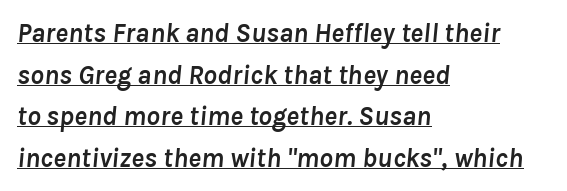
Q: Is the text bold? A: Yes.
Q: Is the text italic (slanted)? A: Yes, it leans right by about 8 degrees.
Q: Is the text underlined? A: Yes.
Q: How is the paragraph aligned? A: Left-aligned.
Q: Is the spacing between letters normal or unusually wide? A: Normal.
Q: Is the spacing between lines tight, normal or loose? A: Normal.
